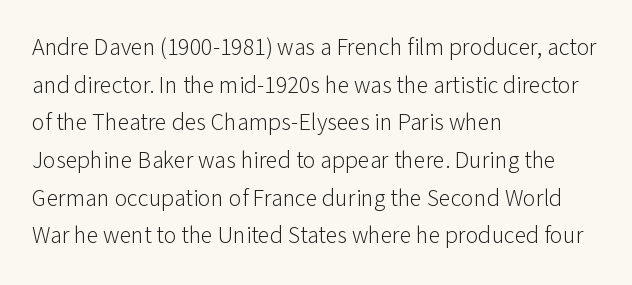
The image shows 24 px text type, upright; set left-aligned, normal line spacing (1.57x), normal letter spacing, not underlined.
